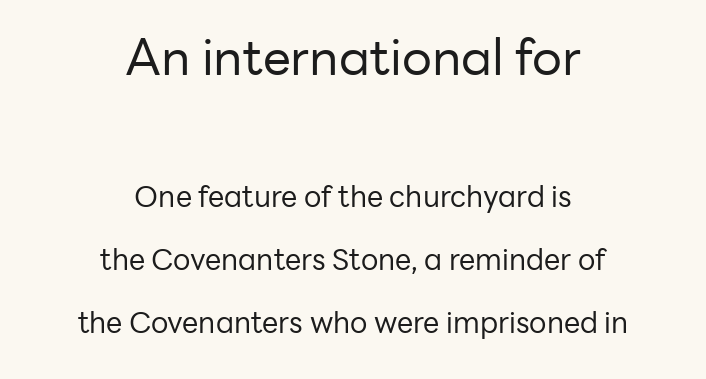
{"serif": "no", "italic": "no", "bold": "no", "weight": "regular", "width": "normal", "stroke_contrast": "low", "x_height": "medium", "monospaced": "no", "underline": "no", "align": "center", "line_spacing": "loose", "line_spacing_ratio": 2.17, "letter_spacing": "normal", "letter_spacing_em": 0.0, "larger_block": "first", "size_ratio": 1.72, "glyph_px": 50}
